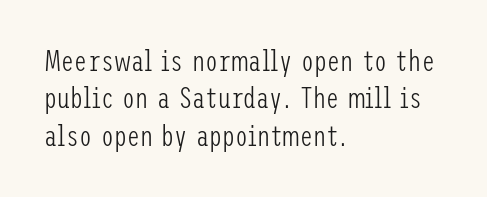
The image shows 29 px light, condensed sans-serif type, upright; set left-aligned, normal line spacing (1.29x), normal letter spacing, not underlined; low stroke contrast and a medium x-height.
